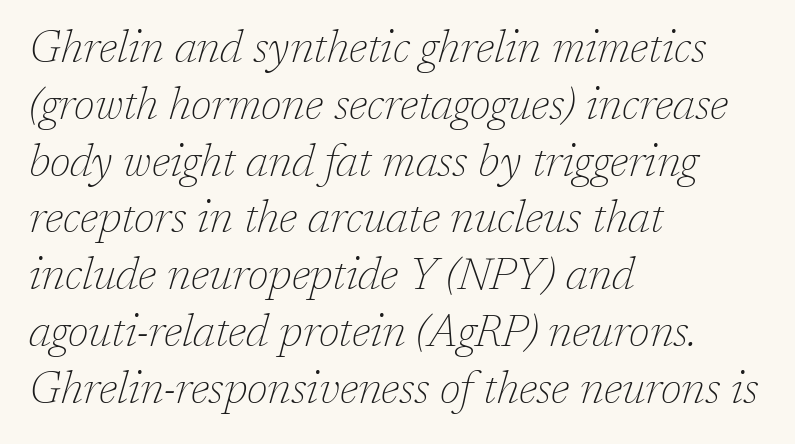
The image shows 44 px thin serif type, italic (leaning right); set left-aligned, normal line spacing (1.29x), normal letter spacing, not underlined; low stroke contrast and a medium x-height.
